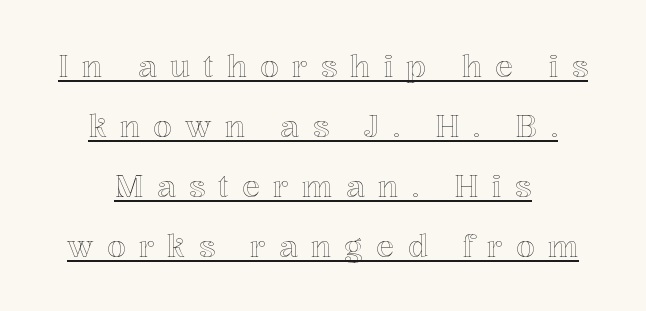
{"italic": "no", "width": "normal", "x_height": "medium", "monospaced": "no", "underline": "yes", "align": "center", "line_spacing": "loose", "line_spacing_ratio": 2.0, "letter_spacing": "wide", "letter_spacing_em": 0.44, "glyph_px": 30}
